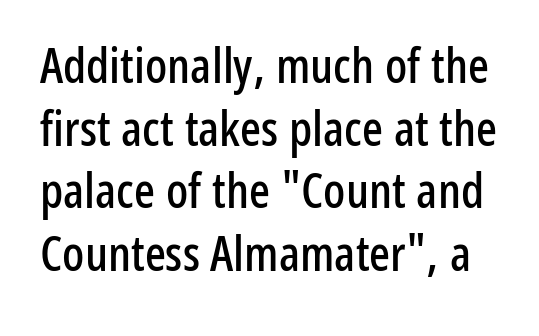
Unmarked baselines from the first word to the last. Letter spacing: default. Proportional: the letters do not fall into vertical columns. The typeface chosen for these lines omits serifs. The leading is moderate, giving the passage an even texture.
